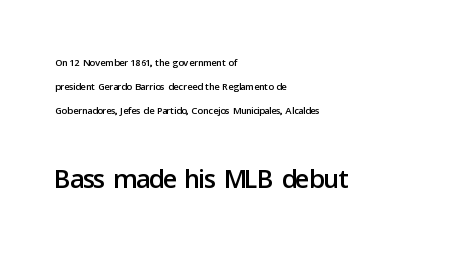
The image shows 38 px sans-serif type, upright; set left-aligned, line spacing 1.73x, normal letter spacing, not underlined; the second (bottom) block is 2.71x larger; low stroke contrast and a medium x-height.
